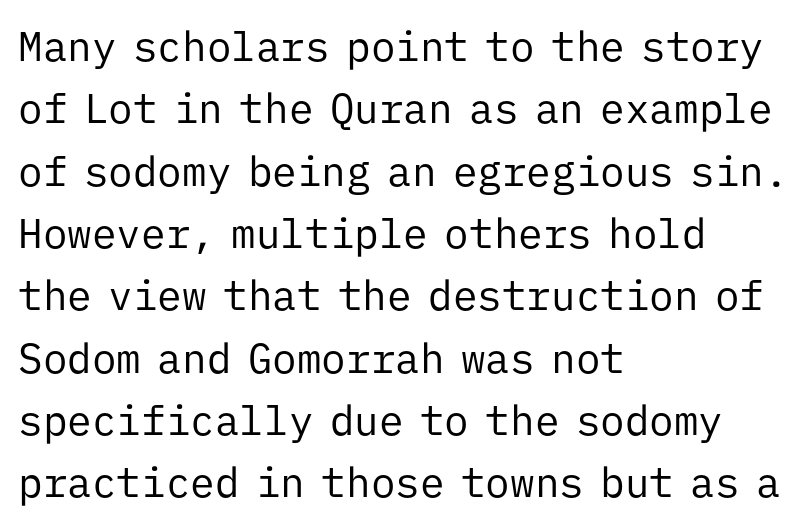
Q: Is the text bold? A: No.
Q: Is the text italic (slanted)? A: No, it is upright.
Q: Is the typeface a serif or a sans-serif typeface? A: Sans-serif.
Q: Is the text underlined? A: No.
Q: How is the paragraph aligned? A: Left-aligned.
Q: Is the spacing between letters normal or unusually wide? A: Normal.
Q: Is the spacing between lines tight, normal or loose? A: Normal.
Q: Width (condensed, normal, or wide)? A: Normal.
Q: Stroke contrast? A: Low.
Q: x-height? A: Medium.
Q: Monospaced? A: Yes.
